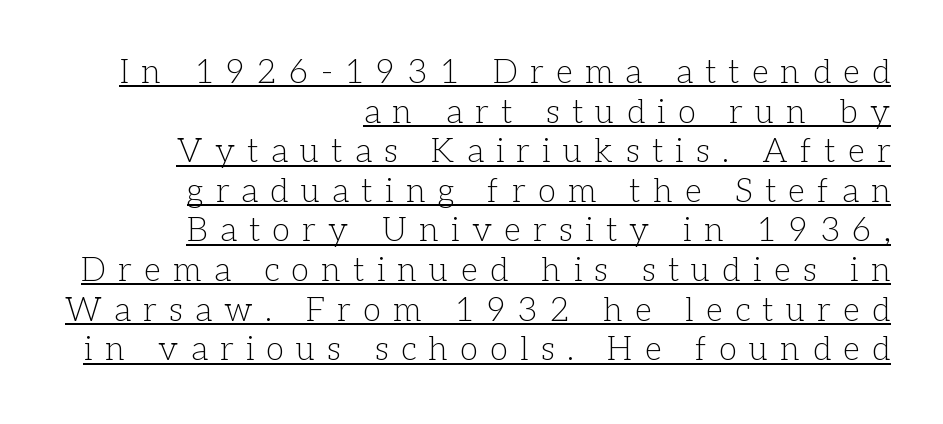
The image shows 33 px light serif type, upright; set right-aligned, line spacing 1.2x, unusually wide letter spacing (+0.38 em), underlined; low stroke contrast and a medium x-height.
